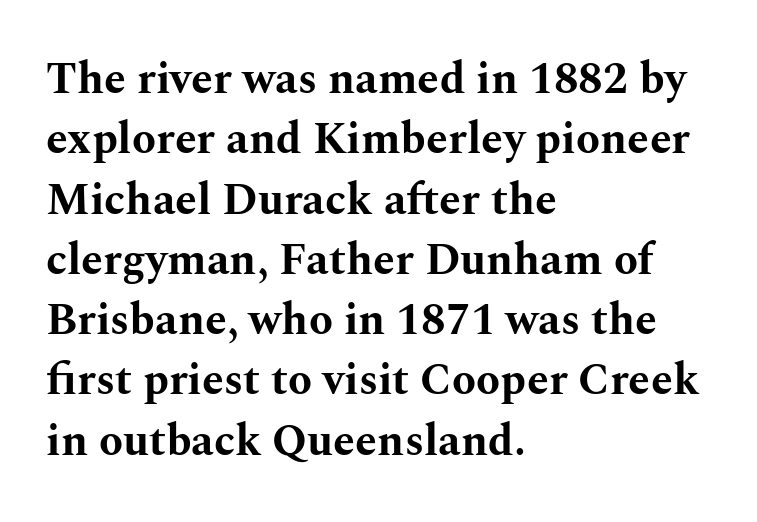
The image shows 44 px bold, wide serif type, upright; set left-aligned, normal line spacing (1.37x), normal letter spacing, not underlined; medium stroke contrast and a medium x-height.
